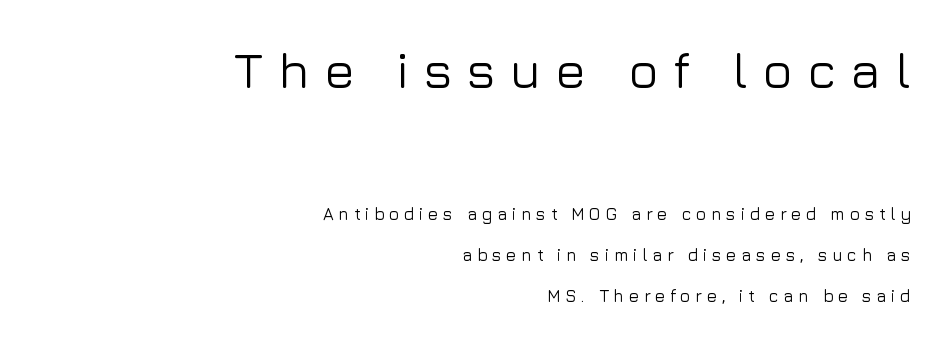
The image shows 51 px sans-serif type, upright; set right-aligned, loose line spacing (2.43x), unusually wide letter spacing (+0.27 em), not underlined; the first (top) block is 3.0x larger; low stroke contrast and a medium x-height.
